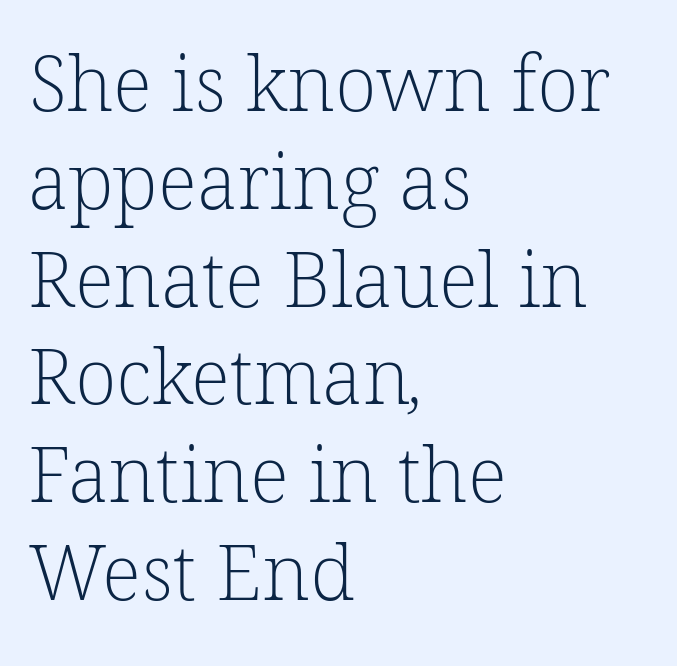
Q: Is the text bold? A: No.
Q: Is the typeface a serif or a sans-serif typeface? A: Serif.
Q: Is the text underlined? A: No.
Q: How is the paragraph aligned? A: Left-aligned.
Q: Is the spacing between letters normal or unusually wide? A: Normal.
Q: Is the spacing between lines tight, normal or loose? A: Normal.
Q: Width (condensed, normal, or wide)? A: Normal.
Q: Stroke contrast? A: Low.
Q: x-height? A: Medium.
Q: Monospaced? A: No.
